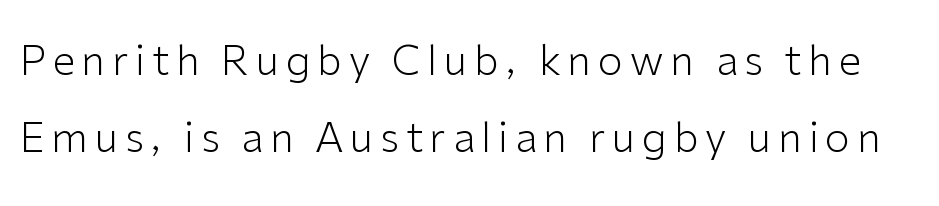
{"serif": "no", "italic": "no", "bold": "no", "weight": "light", "width": "normal", "stroke_contrast": "low", "x_height": "medium", "monospaced": "no", "underline": "no", "line_spacing_ratio": 1.89, "glyph_px": 41}
